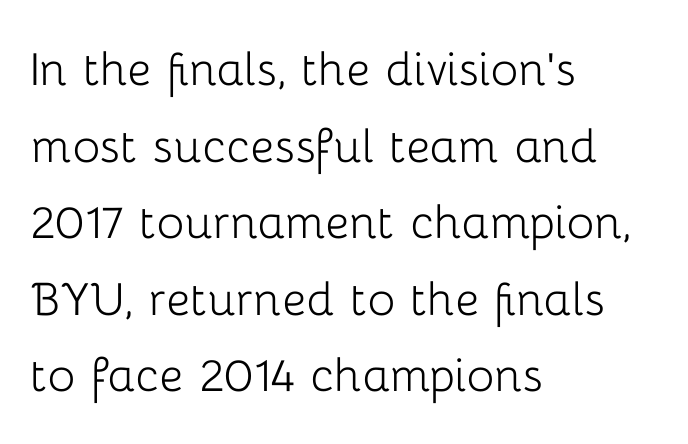
The image shows 58 px light sans-serif type, upright; set left-aligned, normal line spacing (1.32x), normal letter spacing, not underlined; low stroke contrast and a medium x-height.
